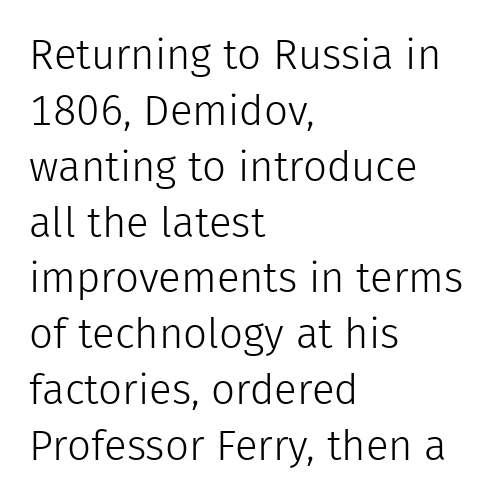
{"serif": "no", "italic": "no", "bold": "no", "weight": "light", "width": "normal", "stroke_contrast": "low", "x_height": "medium", "monospaced": "no", "underline": "no", "align": "left", "line_spacing": "normal", "line_spacing_ratio": 1.33, "letter_spacing": "normal", "letter_spacing_em": 0.0, "glyph_px": 42}
